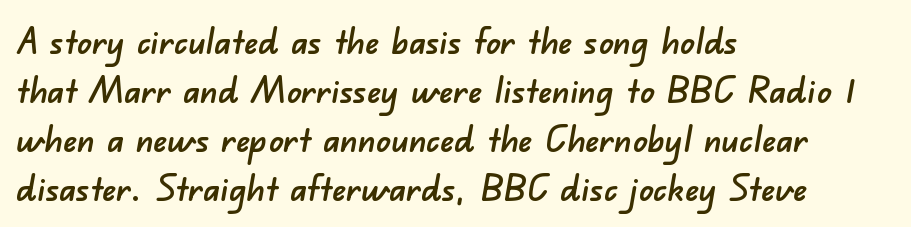
The image shows 36 px sans-serif type; set left-aligned, normal line spacing (1.36x), normal letter spacing, not underlined; low stroke contrast and a small x-height.
